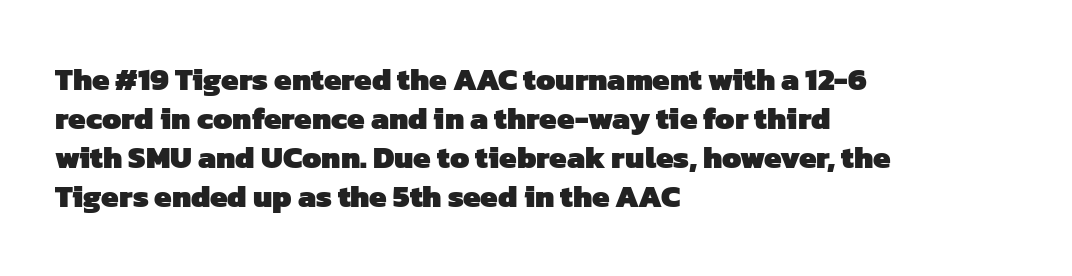
{"serif": "no", "bold": "yes", "weight": "heavy", "width": "normal", "stroke_contrast": "low", "x_height": "medium", "monospaced": "no", "underline": "no", "align": "left", "line_spacing": "normal", "line_spacing_ratio": 1.26, "letter_spacing": "normal", "letter_spacing_em": 0.0, "glyph_px": 31}
